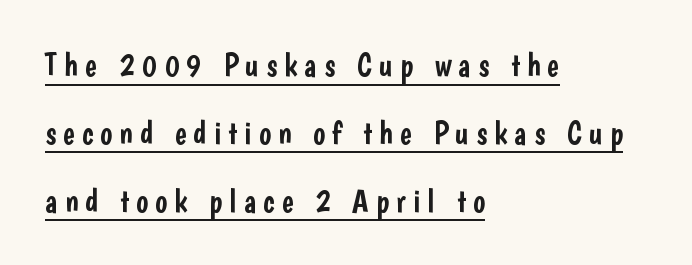
{"serif": "no", "italic": "no", "width": "condensed", "stroke_contrast": "low", "x_height": "medium", "monospaced": "no", "underline": "yes", "align": "left", "line_spacing": "loose", "line_spacing_ratio": 2.12, "letter_spacing": "wide", "letter_spacing_em": 0.22, "glyph_px": 32}
